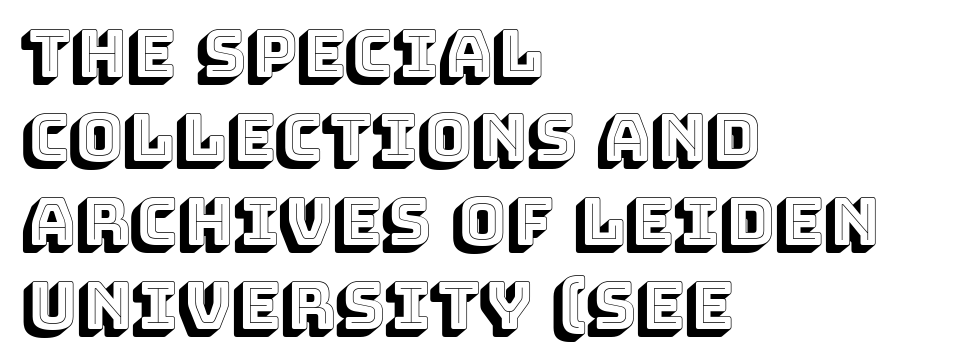
Q: Is the text italic (slanted)? A: No, it is upright.
Q: Is the text underlined? A: No.
Q: How is the paragraph aligned? A: Left-aligned.
Q: Is the spacing between letters normal or unusually wide? A: Normal.
Q: Is the spacing between lines tight, normal or loose? A: Normal.
Q: Width (condensed, normal, or wide)? A: Normal.
Q: x-height? A: Large.
Q: Monospaced? A: No.
